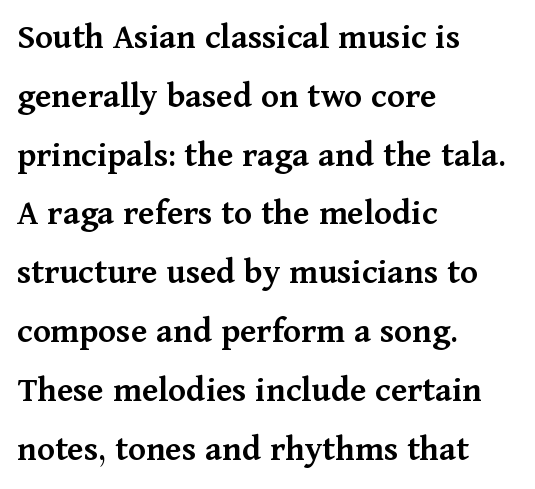
{"serif": "yes", "italic": "no", "bold": "semi", "weight": "semibold", "width": "normal", "stroke_contrast": "medium", "x_height": "medium", "monospaced": "no", "underline": "no", "align": "left", "line_spacing": "normal", "line_spacing_ratio": 1.59, "letter_spacing": "normal", "letter_spacing_em": 0.0, "glyph_px": 37}
